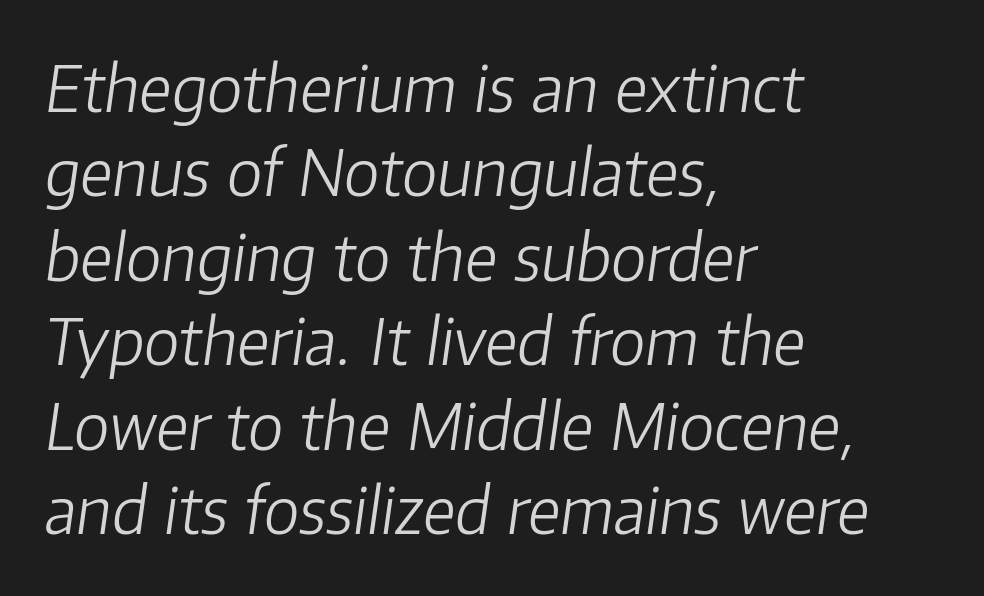
The image shows 64 px light type, italic (leaning right); set left-aligned, normal line spacing (1.32x), normal letter spacing, not underlined; low stroke contrast and a medium x-height.
